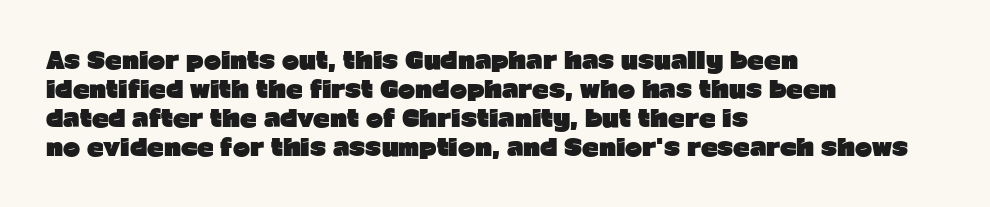
The image shows 23 px bold type, upright; set left-aligned, normal line spacing (1.26x), normal letter spacing, not underlined.
